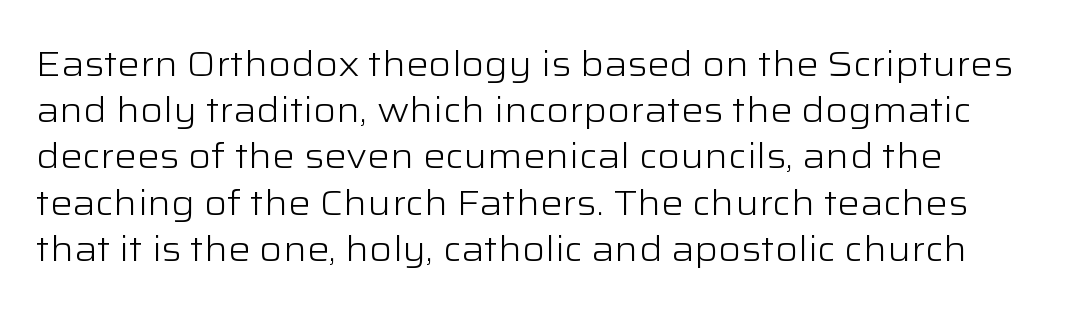
The image shows 35 px light, wide sans-serif type, upright; set normal line spacing (1.32x), normal letter spacing, not underlined; low stroke contrast and a medium x-height.
